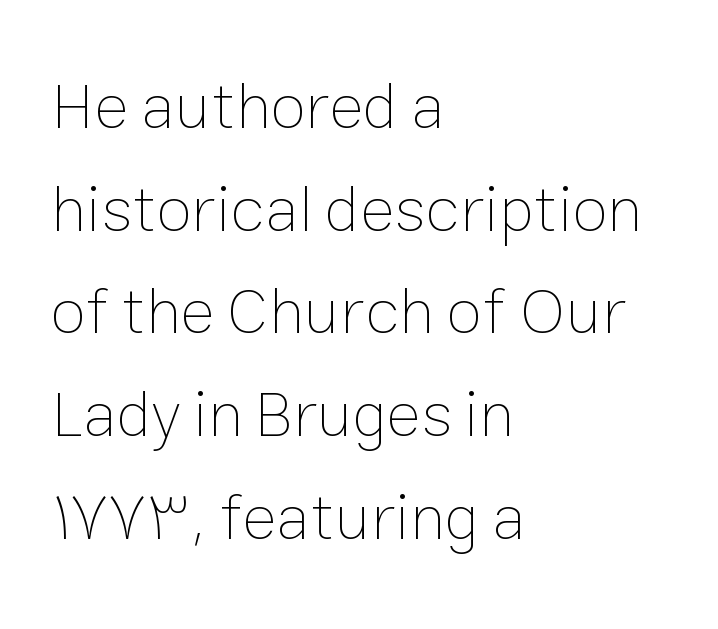
Unmarked baselines from the first word to the last. Does the copy run flush right? No — it runs flush left. No extra tracking has been applied to these lines. The weight tops out at a normal text grade.
